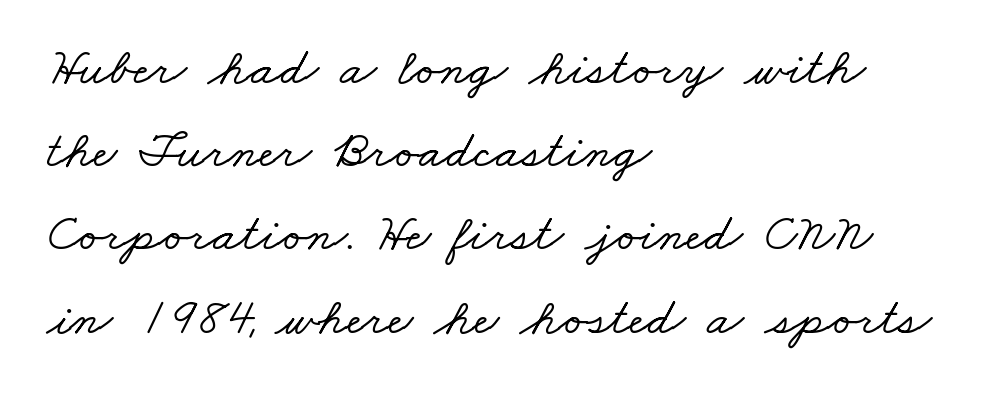
{"serif": "yes", "width": "wide", "stroke_contrast": "low", "x_height": "small", "monospaced": "no", "underline": "no", "align": "left", "line_spacing": "normal", "line_spacing_ratio": 1.57, "letter_spacing": "normal", "letter_spacing_em": 0.0, "glyph_px": 53}
